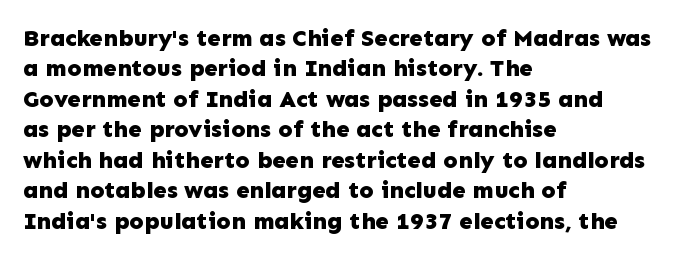
Q: Is the text bold? A: Yes.
Q: Is the text italic (slanted)? A: No, it is upright.
Q: Is the text underlined? A: No.
Q: How is the paragraph aligned? A: Left-aligned.
Q: Is the spacing between letters normal or unusually wide? A: Normal.
Q: Is the spacing between lines tight, normal or loose? A: Normal.
